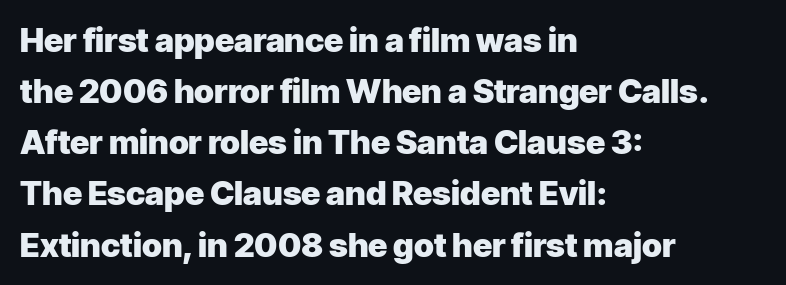
{"serif": "no", "italic": "no", "bold": "yes", "weight": "heavy", "width": "normal", "stroke_contrast": "low", "x_height": "medium", "monospaced": "no", "underline": "no", "align": "left", "line_spacing": "normal", "line_spacing_ratio": 1.55, "letter_spacing": "normal", "letter_spacing_em": 0.0, "glyph_px": 33}
